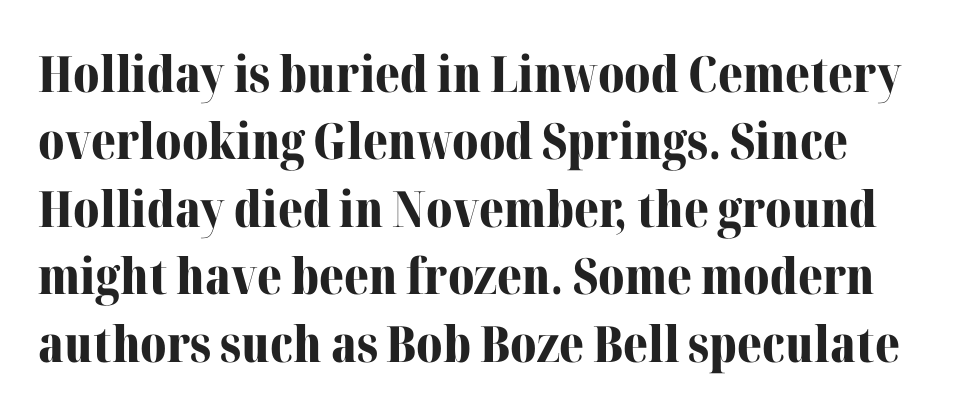
Unmarked baselines from the first word to the last. Summary of weight: heavy, a full bold. How would I describe the line gaps? Plain and ordinary. When letters stand straight like this, we call the style roman or upright.
